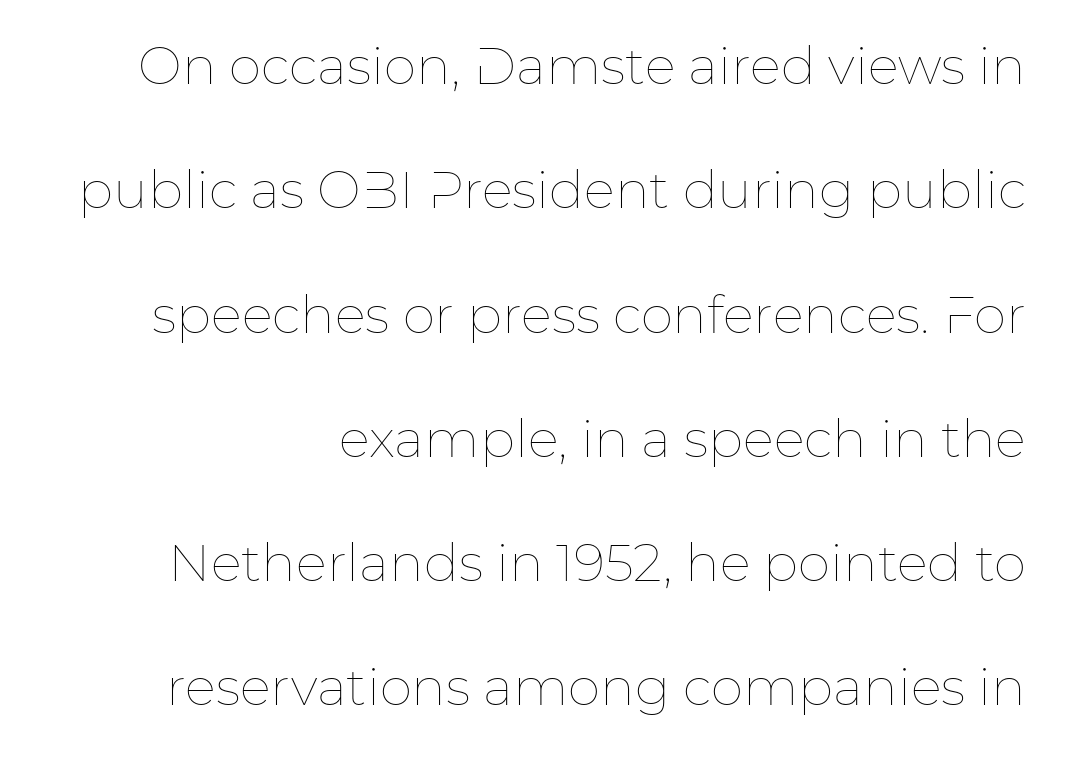
The image shows 52 px thin type, upright; set right-aligned, loose line spacing (2.39x), normal letter spacing, not underlined; low stroke contrast and a medium x-height.
